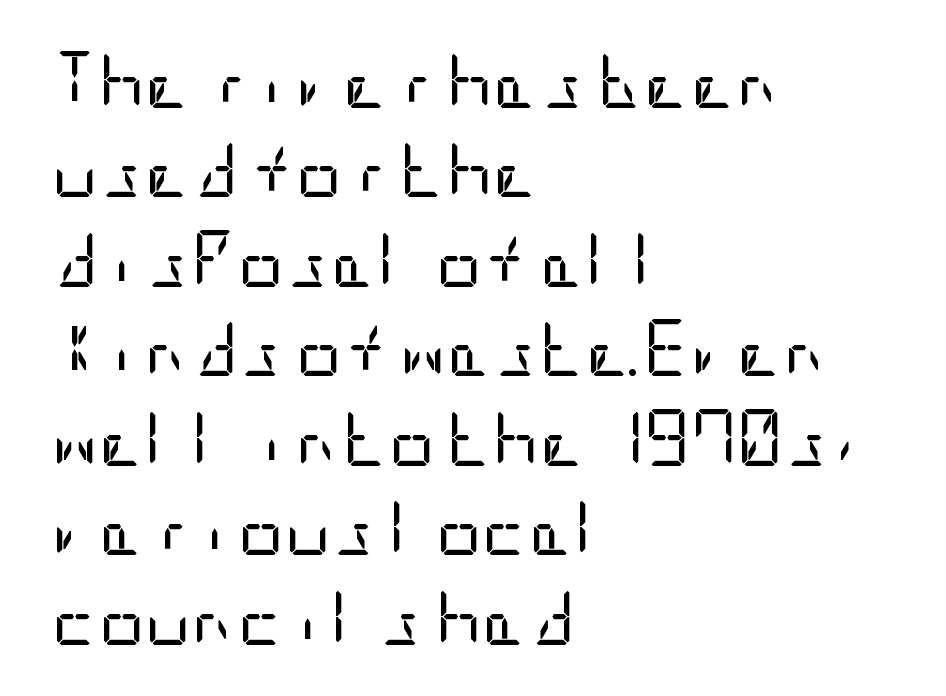
{"serif": "no", "italic": "no", "bold": "no", "weight": "regular", "width": "condensed", "stroke_contrast": "low", "x_height": "large", "underline": "no", "align": "left", "line_spacing": "normal", "line_spacing_ratio": 1.57, "letter_spacing": "normal", "letter_spacing_em": 0.0, "glyph_px": 57}
